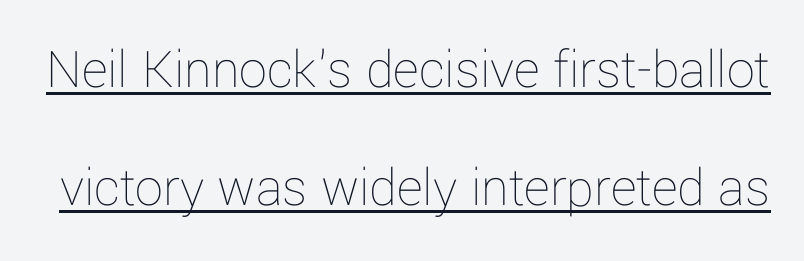
The image shows 56 px thin type, upright; set loose line spacing (2.11x), normal letter spacing, underlined; low stroke contrast and a medium x-height.
